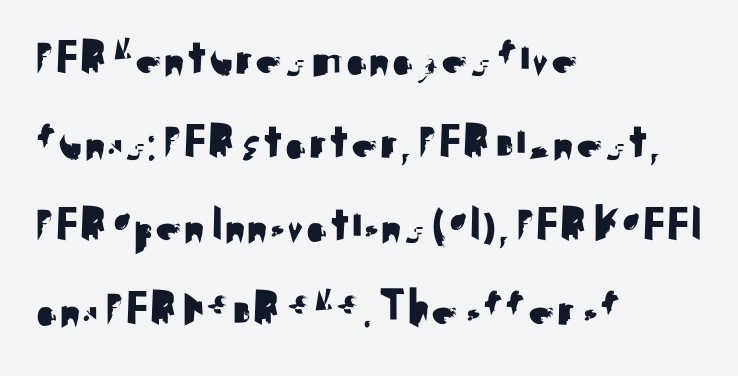
Q: Is the text italic (slanted)? A: No, it is upright.
Q: Is the typeface a serif or a sans-serif typeface? A: Sans-serif.
Q: Is the text underlined? A: No.
Q: How is the paragraph aligned? A: Left-aligned.
Q: Is the spacing between letters normal or unusually wide? A: Normal.
Q: Is the spacing between lines tight, normal or loose? A: Normal.
Q: Width (condensed, normal, or wide)? A: Normal.
Q: Stroke contrast? A: Medium.
Q: x-height? A: Small.
Q: Monospaced? A: No.
